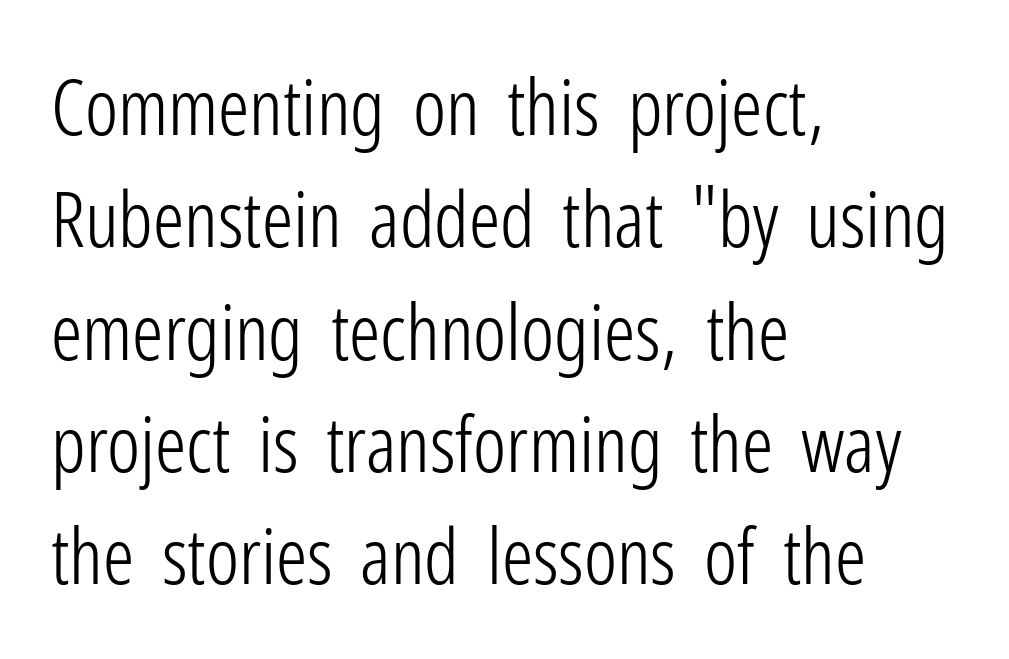
{"serif": "no", "italic": "no", "bold": "no", "weight": "light", "width": "condensed", "stroke_contrast": "low", "x_height": "medium", "monospaced": "no", "underline": "no", "align": "left", "line_spacing": "normal", "line_spacing_ratio": 1.44, "letter_spacing": "normal", "letter_spacing_em": 0.0, "glyph_px": 78}
